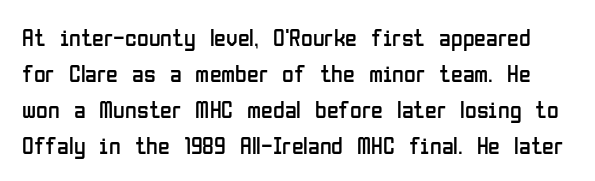
Q: Is the text bold? A: No.
Q: Is the text italic (slanted)? A: No, it is upright.
Q: Is the text underlined? A: No.
Q: Is the spacing between letters normal or unusually wide? A: Normal.
Q: Is the spacing between lines tight, normal or loose? A: Normal.
